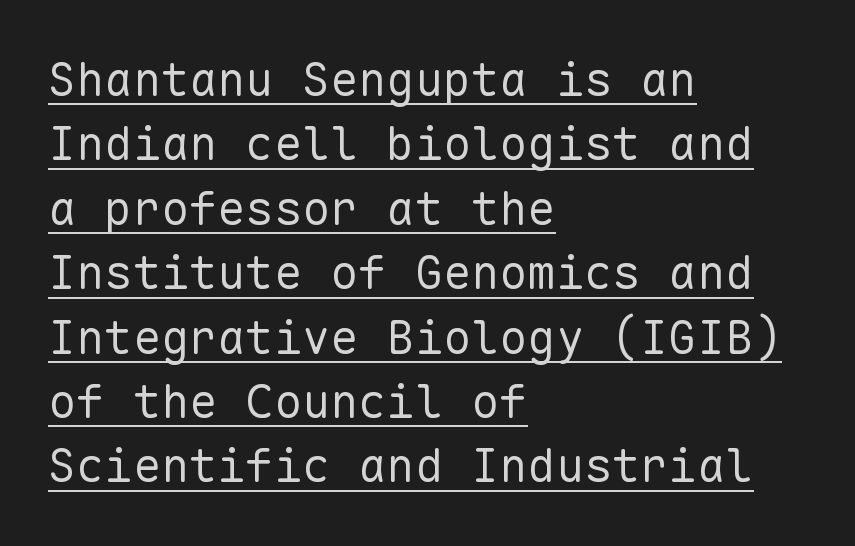
{"serif": "no", "italic": "no", "bold": "no", "weight": "regular", "width": "normal", "stroke_contrast": "low", "x_height": "medium", "monospaced": "yes", "underline": "yes", "align": "left", "line_spacing": "normal", "line_spacing_ratio": 1.37, "letter_spacing": "normal", "letter_spacing_em": 0.0, "glyph_px": 47}
